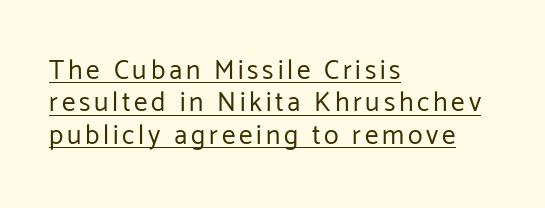
Check the space under the baseline: a stroke is drawn there. All the whitespace from short lines collects on the right. This is not heavy type; no bold has been used. Italic: no, the glyphs are upright roman.
